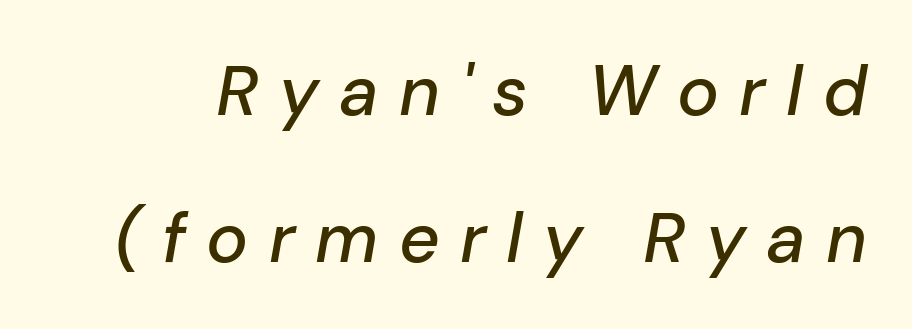
Q: Is the text italic (slanted)? A: Yes, it leans right by about 10 degrees.
Q: Is the text underlined? A: No.
Q: Is the spacing between letters normal or unusually wide? A: Unusually wide.
Q: Is the spacing between lines tight, normal or loose? A: Loose.
Q: Width (condensed, normal, or wide)? A: Normal.
Q: Stroke contrast? A: Low.
Q: x-height? A: Medium.
Q: Monospaced? A: No.
